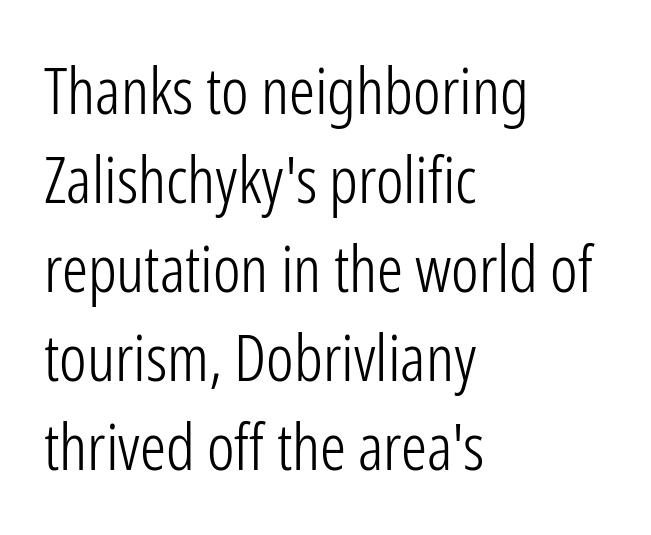
The image shows 65 px light, condensed sans-serif type, upright; set left-aligned, normal line spacing (1.37x), normal letter spacing, not underlined; low stroke contrast and a medium x-height.
